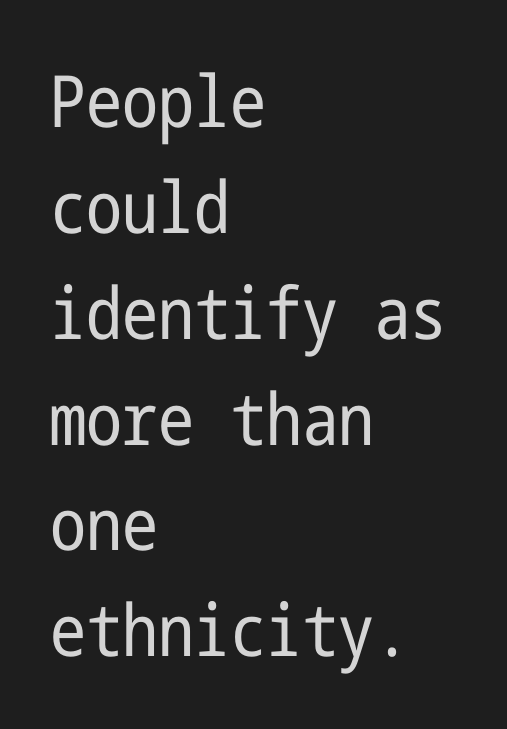
Q: Is the text bold? A: No.
Q: Is the text italic (slanted)? A: No, it is upright.
Q: Is the typeface a serif or a sans-serif typeface? A: Sans-serif.
Q: Is the text underlined? A: No.
Q: How is the paragraph aligned? A: Left-aligned.
Q: Is the spacing between letters normal or unusually wide? A: Normal.
Q: Is the spacing between lines tight, normal or loose? A: Normal.
Q: Width (condensed, normal, or wide)? A: Condensed.
Q: Stroke contrast? A: Low.
Q: x-height? A: Medium.
